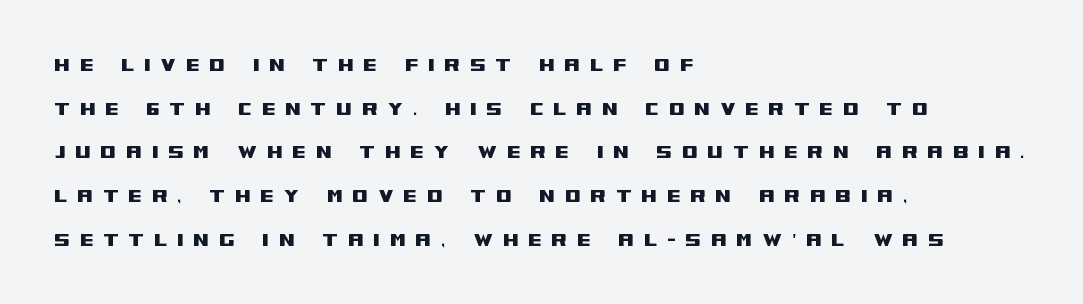
The image shows 23 px text type, upright; set left-aligned, loose line spacing (1.9x), unusually wide letter spacing (+0.41 em), not underlined.
